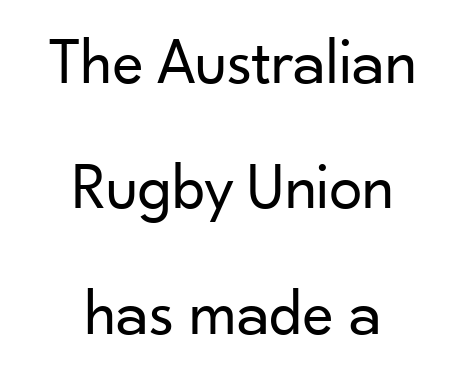
A great deal of white space separates one row of letters from the next. Nothing unusual about the tracking: characters are spaced as the font intends. The strip under each line holds only bare page. Do the characters align in a grid? No, the font is proportional. Nothing sits at the stroke ends, so this counts as sans-serif.
